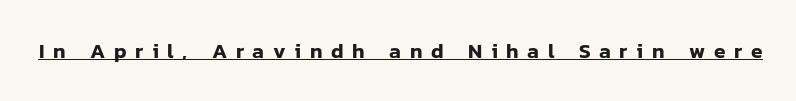
Q: Is the text italic (slanted)? A: No, it is upright.
Q: Is the text underlined? A: Yes.
Q: Is the spacing between letters normal or unusually wide? A: Unusually wide.
